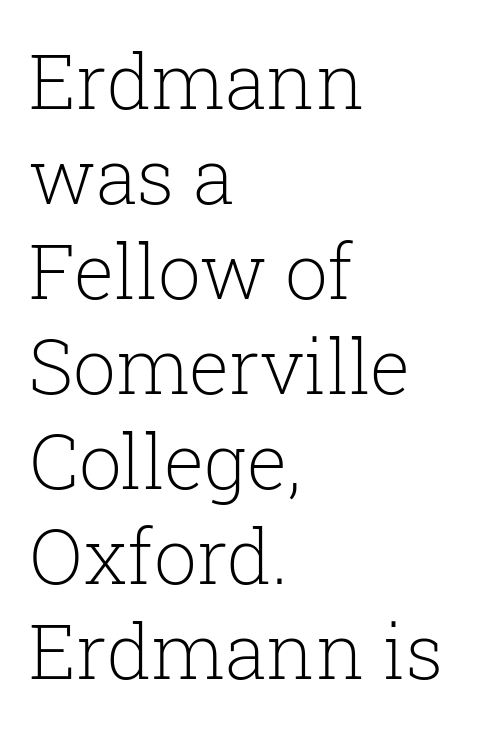
{"serif": "yes", "italic": "no", "bold": "no", "weight": "light", "width": "normal", "stroke_contrast": "low", "x_height": "medium", "monospaced": "no", "underline": "no", "align": "left", "line_spacing": "normal", "line_spacing_ratio": 1.25, "letter_spacing": "normal", "letter_spacing_em": 0.0, "glyph_px": 76}
